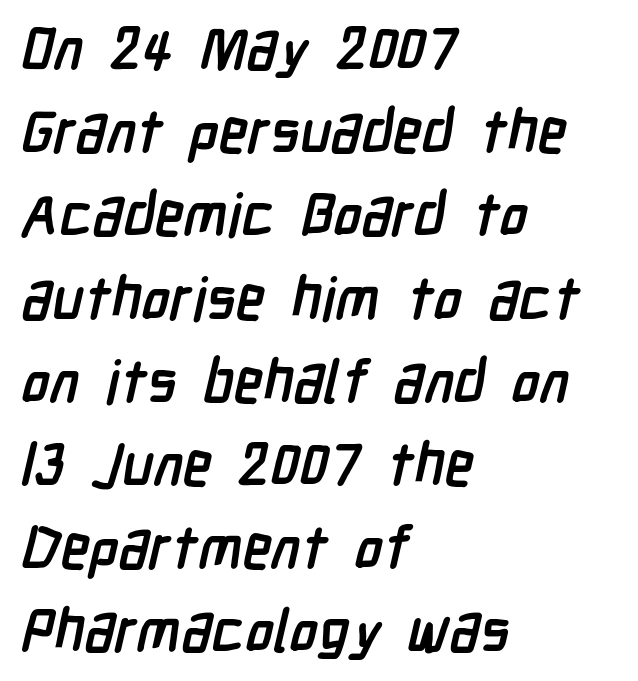
The passage is arranged the way most books set body copy — flush left. Underline: absent. Short note: letters normally spaced. Are there feet on the stems? There aren't — it's a sans. Evenly set lines give the paragraph a standard silhouette.
